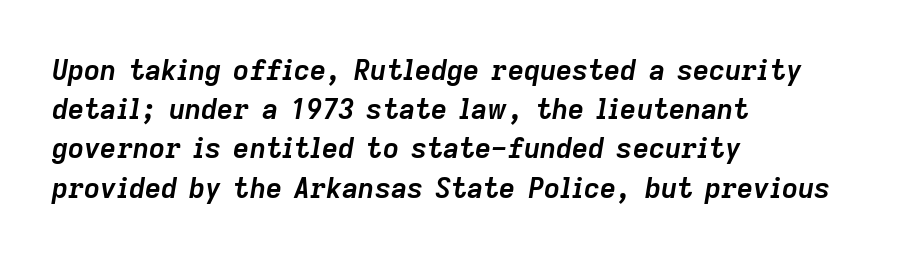
Regarding leading, the lines here are spaced in the standard way. Horizontally, the lines are justified to the leading edge only. Style check: oblique. The tracking reads as untouched default to a designer's eye. Descender tails drop into unmarked territory. Here the designer chose a conventional face with non-uniform glyph widths.
